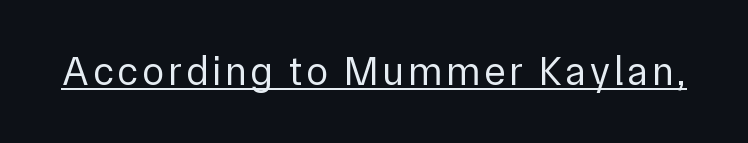
The image shows 40 px regular-weight sans-serif type, upright; set underlined; low stroke contrast and a medium x-height.
